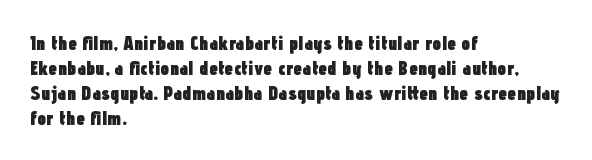
{"italic": "no", "bold": "yes", "underline": "no", "align": "left", "line_spacing": "normal", "line_spacing_ratio": 1.25, "letter_spacing": "normal", "letter_spacing_em": 0.0, "glyph_px": 20}
